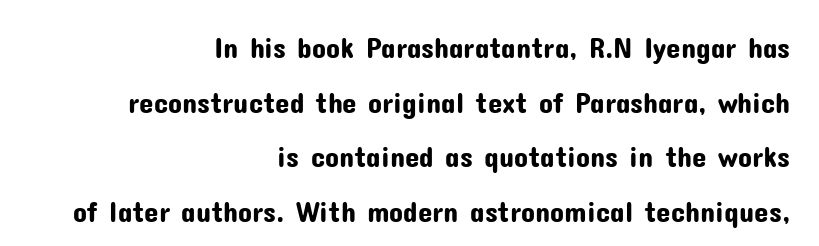
Q: Is the text italic (slanted)? A: No, it is upright.
Q: Is the typeface a serif or a sans-serif typeface? A: Sans-serif.
Q: Is the text underlined? A: No.
Q: How is the paragraph aligned? A: Right-aligned.
Q: Is the spacing between letters normal or unusually wide? A: Normal.
Q: Width (condensed, normal, or wide)? A: Normal.
Q: Stroke contrast? A: Low.
Q: x-height? A: Medium.
Q: Monospaced? A: No.
